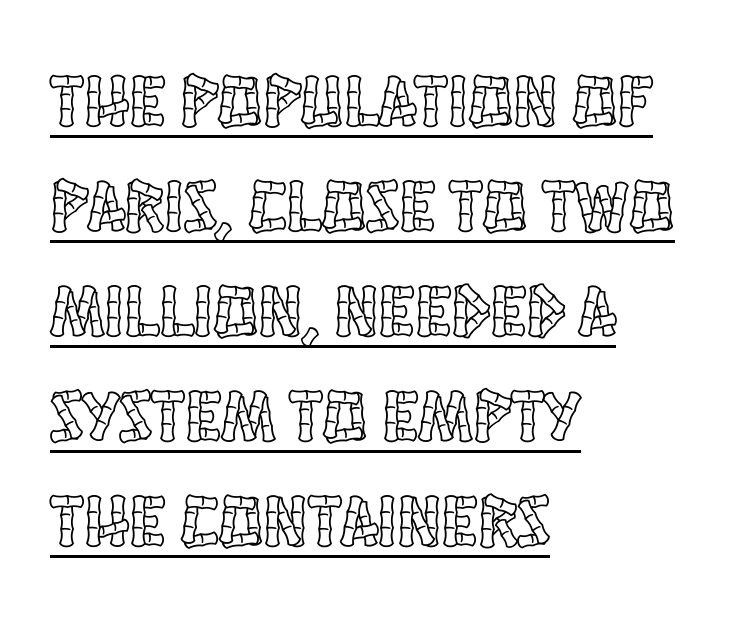
{"italic": "no", "width": "condensed", "x_height": "large", "monospaced": "no", "underline": "yes", "align": "left", "line_spacing": "normal", "line_spacing_ratio": 1.42, "letter_spacing": "normal", "letter_spacing_em": 0.0, "glyph_px": 74}
